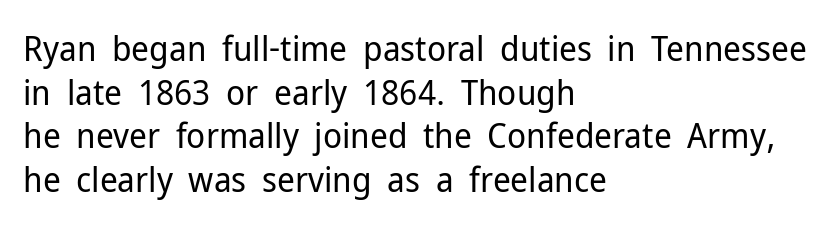
Caption: face not bold, strokes unweighted. This sample has the flowing, uneven cadence of proportional lettering. Serifs: no, the terminals of the letterforms are clean. Nobody drew a line under any word here.
